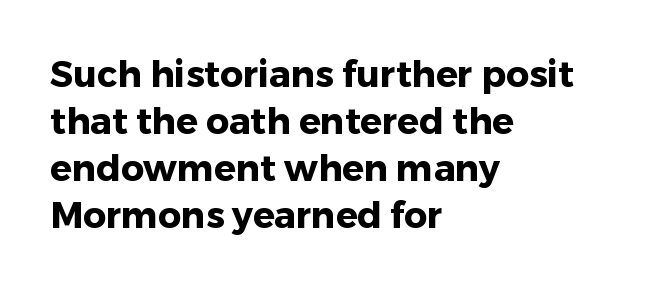
{"serif": "no", "italic": "no", "bold": "yes", "weight": "heavy", "width": "normal", "stroke_contrast": "low", "x_height": "medium", "monospaced": "no", "underline": "no", "align": "left", "line_spacing": "normal", "line_spacing_ratio": 1.31, "letter_spacing": "normal", "letter_spacing_em": 0.0, "glyph_px": 36}
